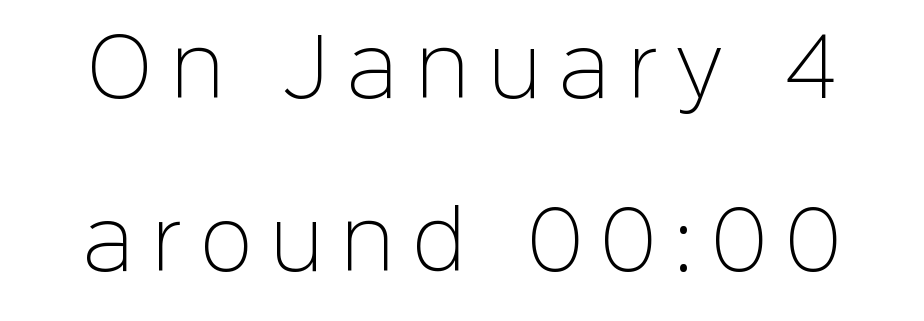
Vertical spacing — loose. The string is rendered with underlining switched off. Look at the tracking — it's clearly loosened, letters drifting apart. Spacing verdict: proportional, widths tailored to each character.
